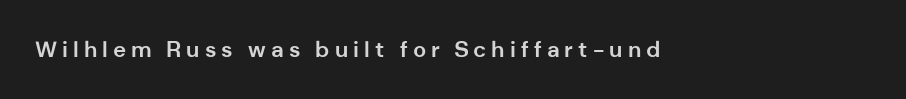
The image shows 22 px bold type, upright; set left-aligned, unusually wide letter spacing (+0.23 em), not underlined.
